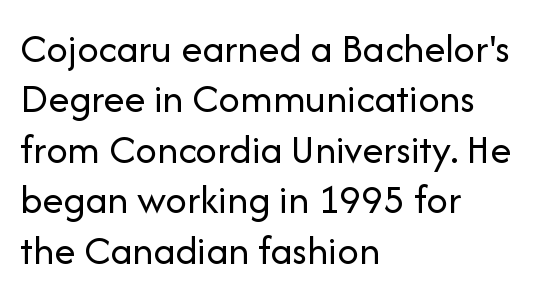
Q: Is the text bold? A: No.
Q: Is the text italic (slanted)? A: No, it is upright.
Q: Is the typeface a serif or a sans-serif typeface? A: Sans-serif.
Q: Is the text underlined? A: No.
Q: How is the paragraph aligned? A: Left-aligned.
Q: Is the spacing between letters normal or unusually wide? A: Normal.
Q: Width (condensed, normal, or wide)? A: Normal.
Q: Stroke contrast? A: Low.
Q: x-height? A: Medium.
Q: Monospaced? A: No.
